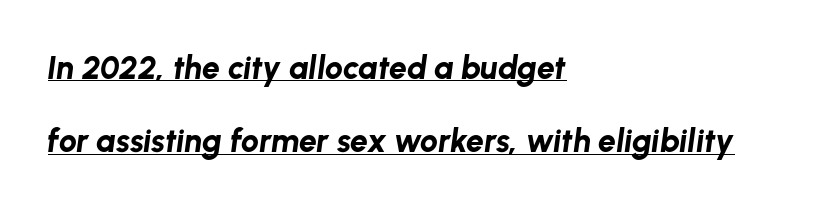
Line starts are locked; line ends wander. Does the weight exceed regular? Yes, all the way to bold. There's an unmistakable incline to the writing here. Honestly, the letter spacing is just normal — you wouldn't notice it.
